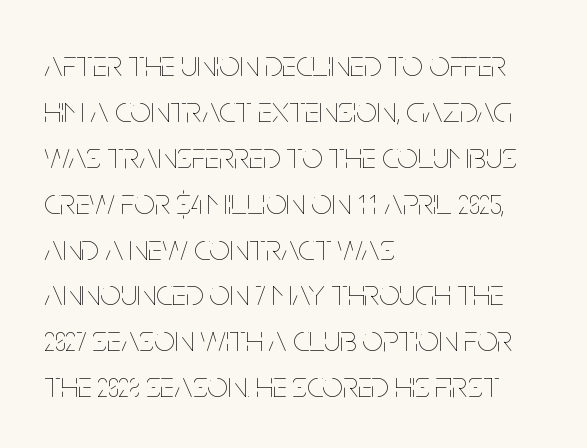
The image shows 37 px thin, condensed type, upright; set left-aligned, line spacing 1.24x, normal letter spacing, not underlined; low stroke contrast and a large x-height.
